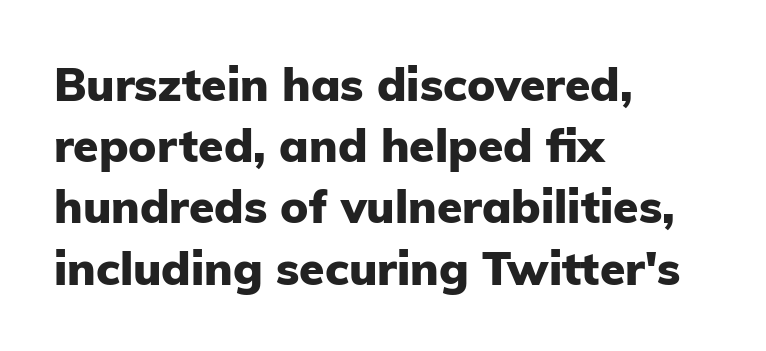
Q: Is the text bold? A: Yes.
Q: Is the text italic (slanted)? A: No, it is upright.
Q: Is the typeface a serif or a sans-serif typeface? A: Sans-serif.
Q: Is the text underlined? A: No.
Q: How is the paragraph aligned? A: Left-aligned.
Q: Is the spacing between letters normal or unusually wide? A: Normal.
Q: Is the spacing between lines tight, normal or loose? A: Normal.
Q: Width (condensed, normal, or wide)? A: Normal.
Q: Stroke contrast? A: Low.
Q: x-height? A: Medium.
Q: Monospaced? A: No.
